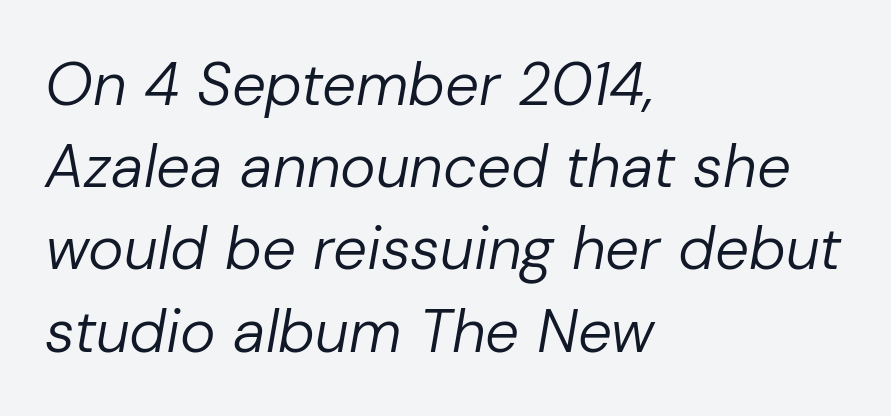
Q: Is the text bold? A: No.
Q: Is the text italic (slanted)? A: Yes, it leans right by about 10 degrees.
Q: Is the text underlined? A: No.
Q: How is the paragraph aligned? A: Left-aligned.
Q: Is the spacing between letters normal or unusually wide? A: Normal.
Q: Is the spacing between lines tight, normal or loose? A: Normal.
Q: Width (condensed, normal, or wide)? A: Normal.
Q: Stroke contrast? A: Low.
Q: x-height? A: Medium.
Q: Monospaced? A: No.
